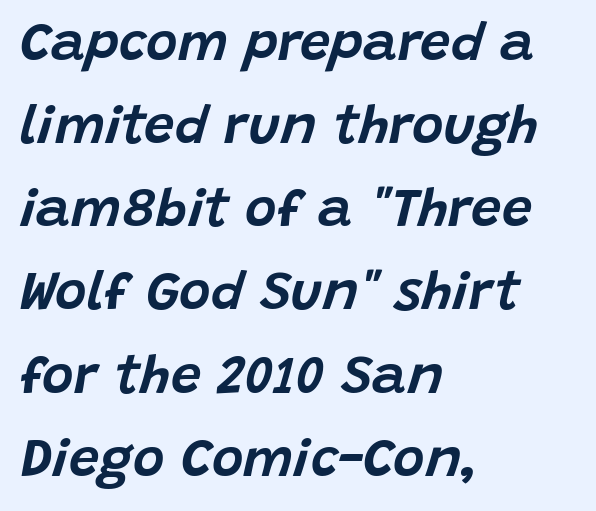
The image shows 54 px text type, italic (leaning right); set left-aligned, normal line spacing (1.54x), normal letter spacing, not underlined; low stroke contrast and a large x-height.
